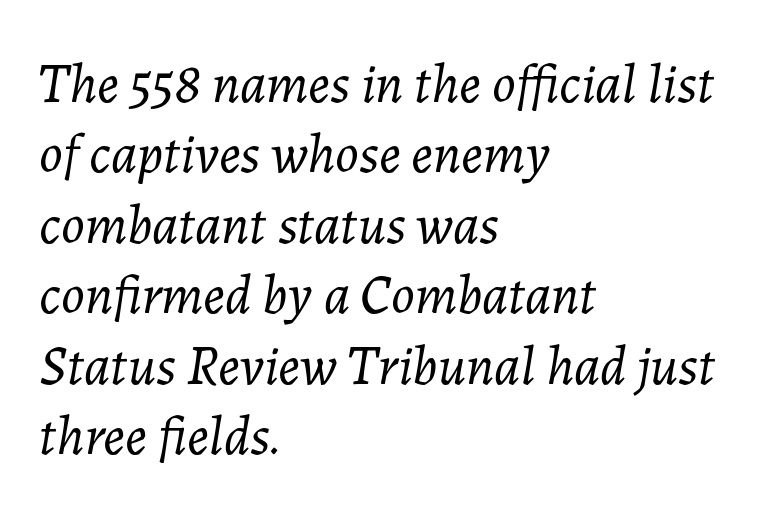
The image shows 55 px light type, italic (leaning right); set left-aligned, normal line spacing (1.28x), normal letter spacing, not underlined; low stroke contrast and a medium x-height.
